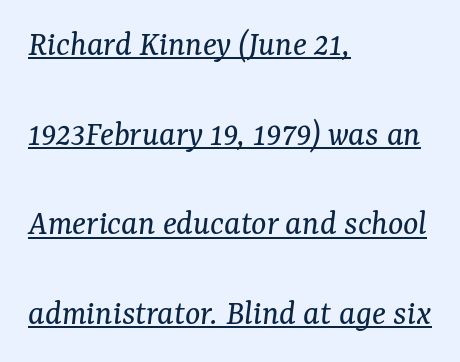
Q: Is the text bold? A: No.
Q: Is the text italic (slanted)? A: Yes, it leans right by about 7 degrees.
Q: Is the typeface a serif or a sans-serif typeface? A: Serif.
Q: Is the text underlined? A: Yes.
Q: How is the paragraph aligned? A: Left-aligned.
Q: Is the spacing between letters normal or unusually wide? A: Normal.
Q: Is the spacing between lines tight, normal or loose? A: Loose.
Q: Width (condensed, normal, or wide)? A: Normal.
Q: Stroke contrast? A: Medium.
Q: x-height? A: Medium.
Q: Monospaced? A: No.
